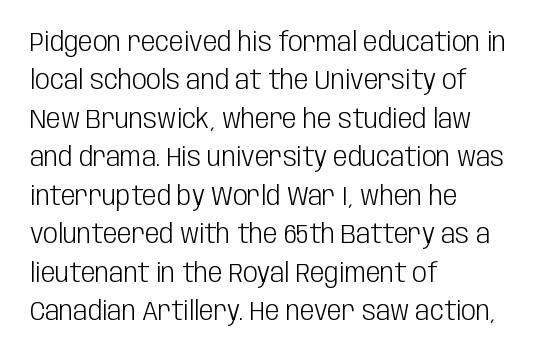
Leftover space on each line is placed entirely after the last word. The font sits on the lighter half of the weight spectrum, regular included. Here the glyphs are tracked normally, forming tight word shapes. Evenly set lines give the paragraph a standard silhouette. The area under the type is left untouched. The letters stand upright; this is a roman face.
